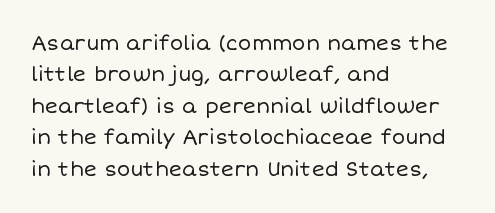
{"italic": "no", "bold": "no", "underline": "no", "align": "left", "line_spacing": "normal", "line_spacing_ratio": 1.57, "letter_spacing": "normal", "letter_spacing_em": 0.0, "glyph_px": 20}
